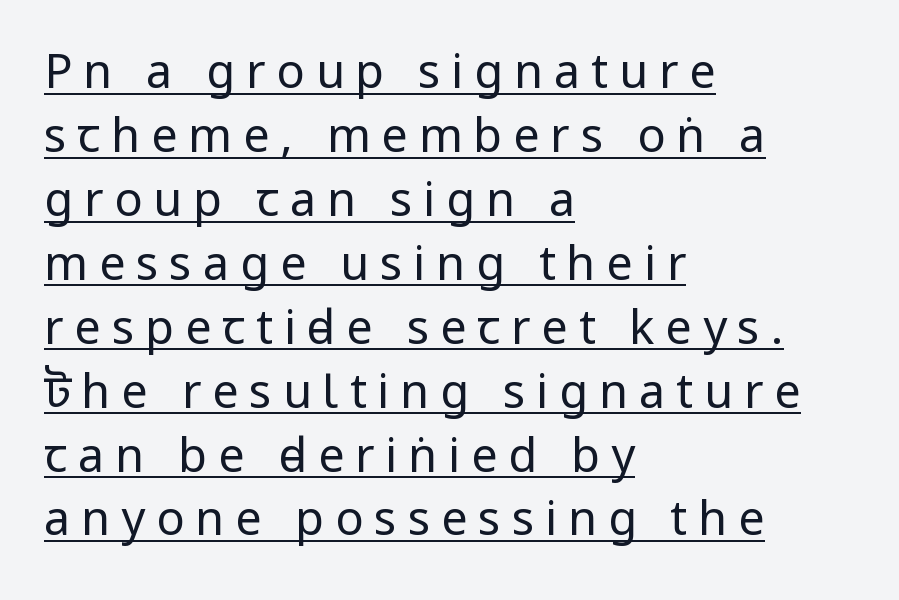
You could not count columns in this text — the font is proportionally spaced. This rendering widens character spacing well past its baseline value. Reading down the column, the eye jumps a familiar distance to each next line. No italicization has been applied; the sample stays upright. The words here are underlined. Classification — sans serif.
